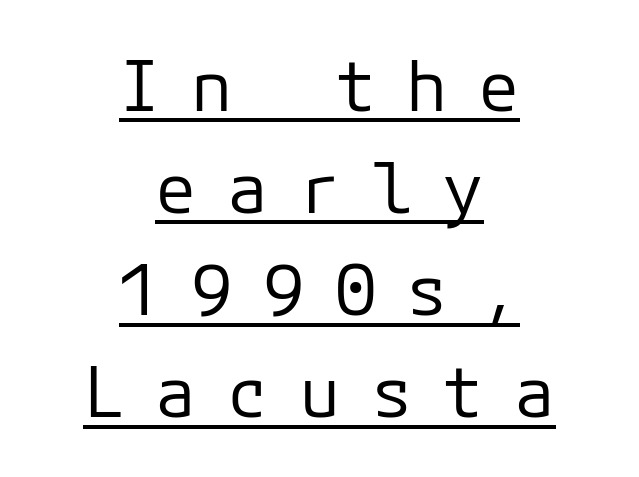
Q: Is the text bold? A: No.
Q: Is the text italic (slanted)? A: No, it is upright.
Q: Is the typeface a serif or a sans-serif typeface? A: Sans-serif.
Q: Is the text underlined? A: Yes.
Q: How is the paragraph aligned? A: Centered.
Q: Is the spacing between letters normal or unusually wide? A: Unusually wide.
Q: Is the spacing between lines tight, normal or loose? A: Normal.
Q: Width (condensed, normal, or wide)? A: Normal.
Q: Stroke contrast? A: Low.
Q: x-height? A: Medium.
Q: Monospaced? A: Yes.
